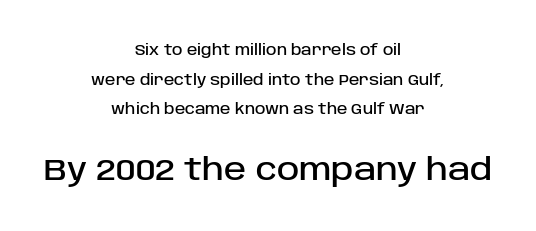
The image shows 30 px sans-serif type, upright; set centered, loose line spacing (2.11x), normal letter spacing, not underlined; the second (bottom) block is 2.14x larger; low stroke contrast and a large x-height.
